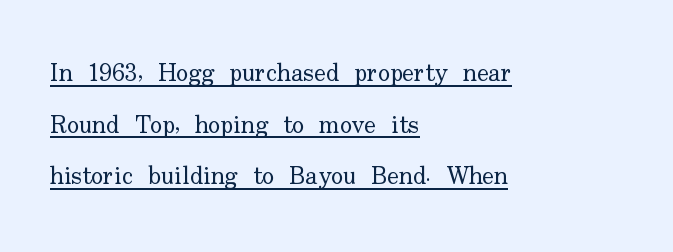
Q: Is the text bold? A: No.
Q: Is the text italic (slanted)? A: No, it is upright.
Q: Is the text underlined? A: Yes.
Q: How is the paragraph aligned? A: Left-aligned.
Q: Is the spacing between letters normal or unusually wide? A: Normal.
Q: Is the spacing between lines tight, normal or loose? A: Loose.
